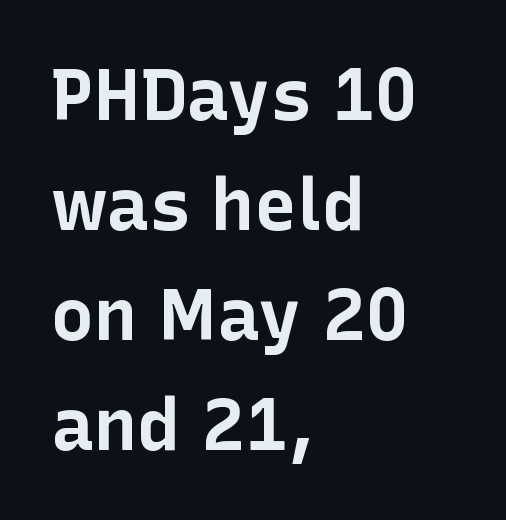
The typesetting leans heavy: a genuine bold. Underlining? Definitely not there. Each letter's strokes conclude bluntly, with no projecting serifs. The rendering uses natural spacing where letterforms have individual widths.
